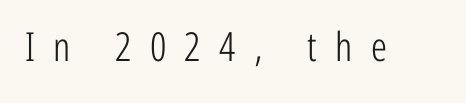
{"serif": "no", "italic": "no", "bold": "no", "weight": "light", "width": "condensed", "stroke_contrast": "low", "x_height": "medium", "monospaced": "no", "underline": "no", "letter_spacing": "wide", "letter_spacing_em": 0.46, "glyph_px": 40}
